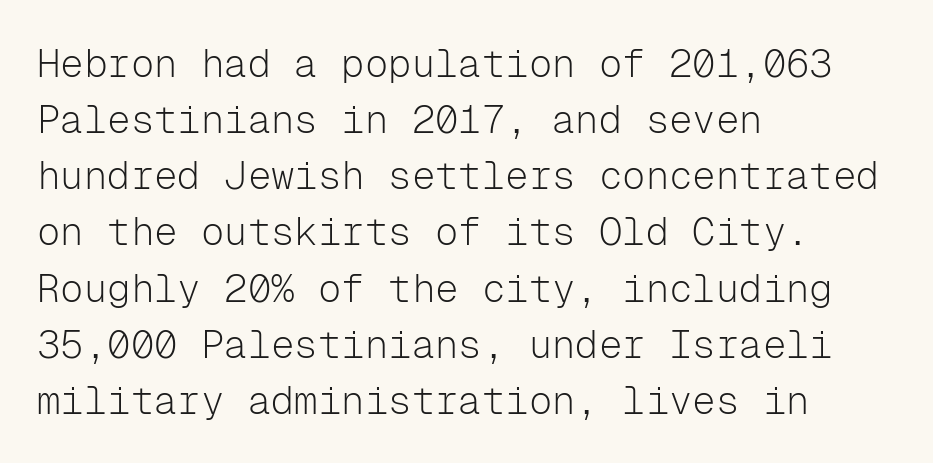
The image shows 39 px light sans-serif type, upright, monospaced; set left-aligned, normal line spacing (1.44x), normal letter spacing, not underlined; low stroke contrast and a medium x-height.
